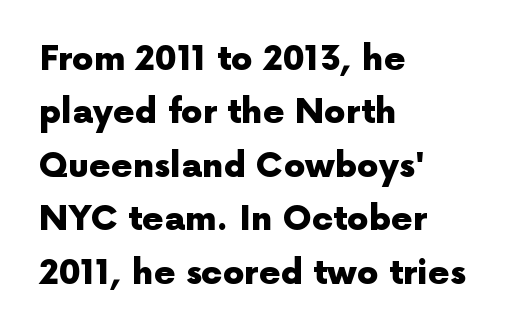
The image shows 34 px heavy sans-serif type, upright; set left-aligned, normal line spacing (1.57x), normal letter spacing, not underlined; a medium x-height.
